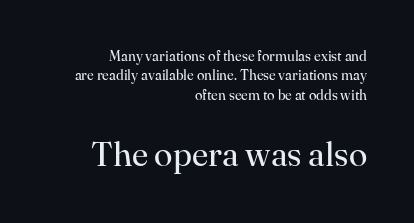
The image shows 34 px regular-weight serif type, upright; set right-aligned, normal line spacing (1.38x), normal letter spacing, not underlined; the second (bottom) block is 2.43x larger; high stroke contrast and a small x-height.
